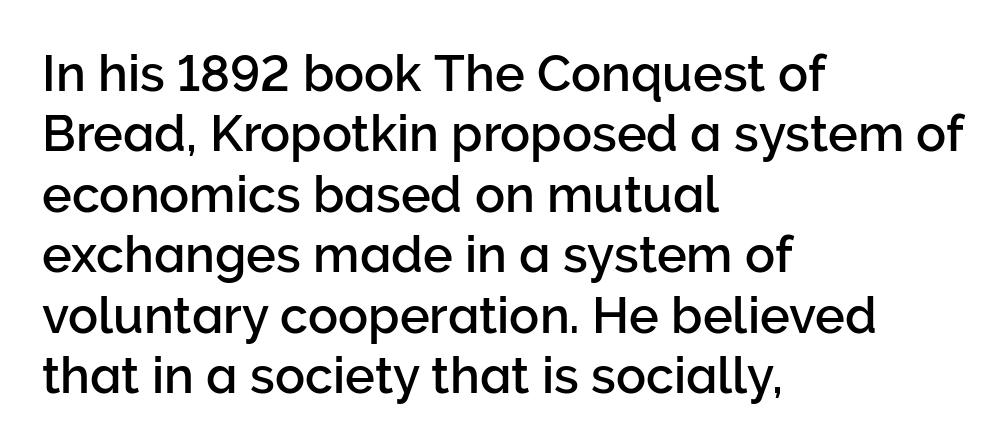
The image shows 50 px sans-serif type, upright; set left-aligned, line spacing 1.21x, normal letter spacing, not underlined; low stroke contrast and a medium x-height.
